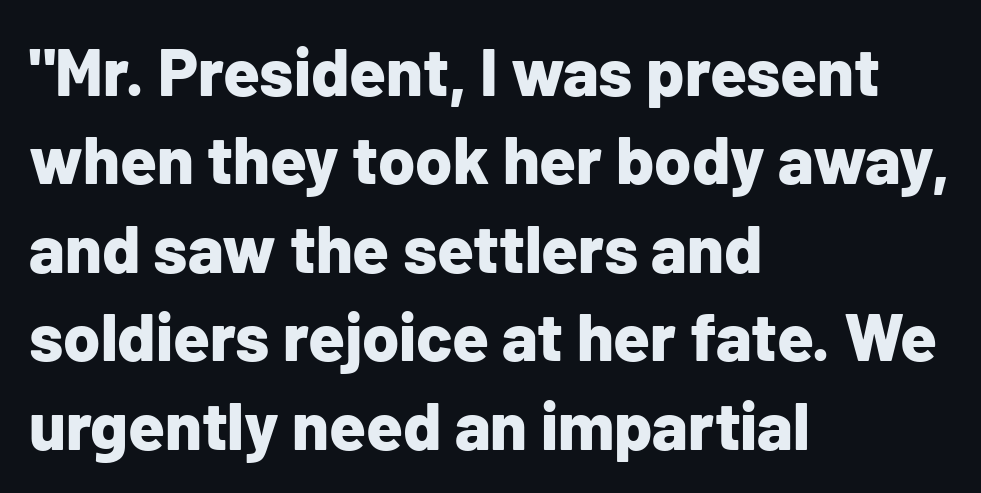
{"serif": "no", "italic": "no", "bold": "yes", "weight": "bold", "width": "normal", "stroke_contrast": "low", "x_height": "medium", "monospaced": "no", "underline": "no", "align": "left", "line_spacing": "normal", "line_spacing_ratio": 1.32, "letter_spacing": "normal", "letter_spacing_em": 0.0, "glyph_px": 67}
